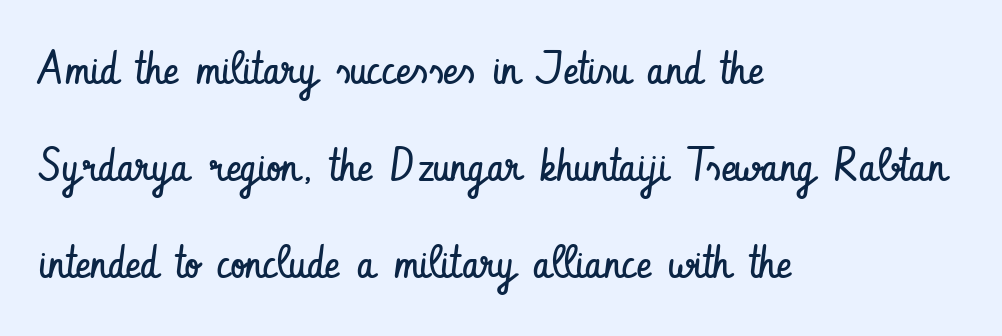
The image shows 46 px regular-weight, condensed sans-serif type, upright; set left-aligned, loose line spacing (2.11x), normal letter spacing, not underlined; low stroke contrast and a small x-height.
